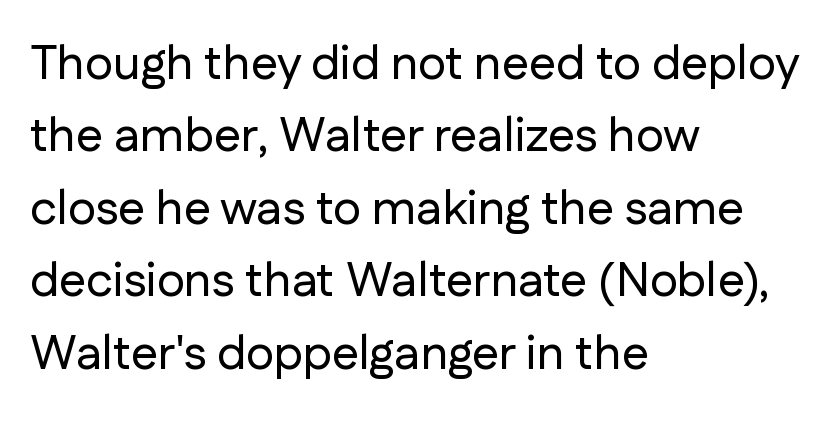
{"serif": "no", "italic": "no", "width": "normal", "stroke_contrast": "low", "x_height": "medium", "monospaced": "no", "underline": "no", "align": "left", "line_spacing": "normal", "line_spacing_ratio": 1.51, "letter_spacing": "normal", "letter_spacing_em": 0.0, "glyph_px": 48}
